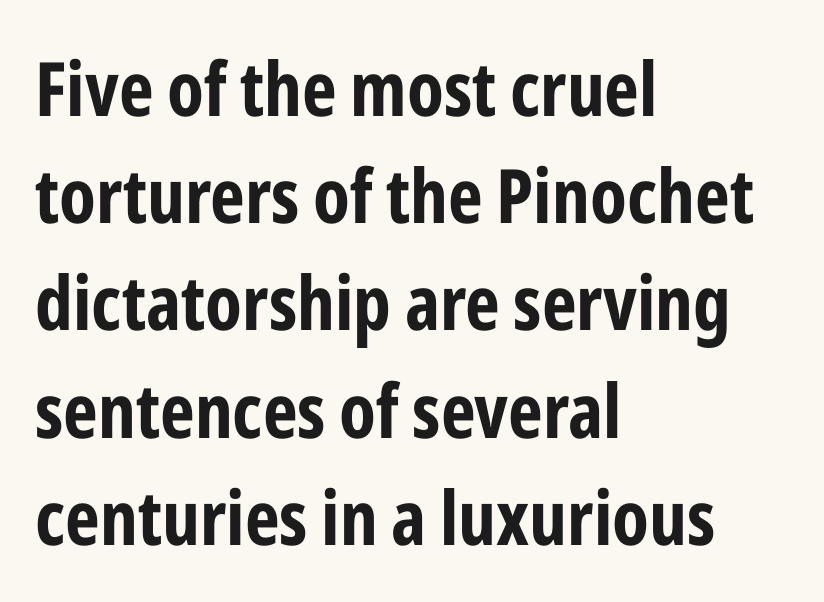
Tall strokes in this sample are plumb rather than angled. The face used here has the dense, thick strokes of a bold. This rendering uses left alignment, leaving the right contour irregular. In terms of letterform style, serifs are entirely absent. Each letter keeps its own natural width here, so spacing adapts to shape.
